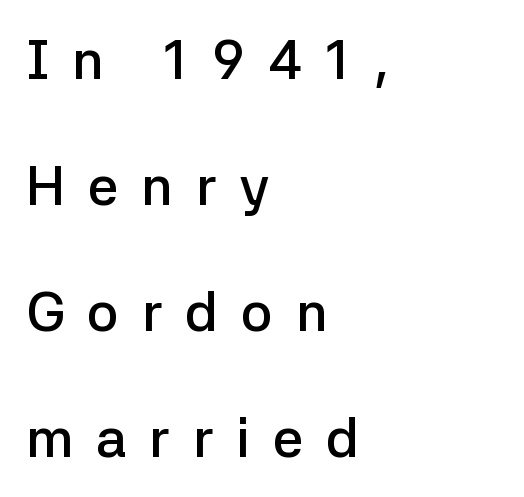
Here the designer chose a conventional face with non-uniform glyph widths. The gaps between neighbouring characters are conspicuously large. Quick note: not italic, upright. Line starts are locked; line ends wander.
